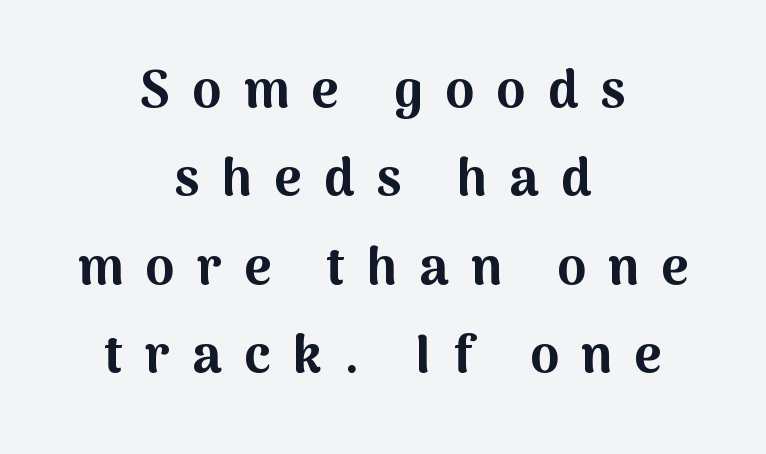
Q: Is the text bold? A: Yes.
Q: Is the text italic (slanted)? A: No, it is upright.
Q: Is the typeface a serif or a sans-serif typeface? A: Sans-serif.
Q: Is the text underlined? A: No.
Q: How is the paragraph aligned? A: Centered.
Q: Is the spacing between letters normal or unusually wide? A: Unusually wide.
Q: Is the spacing between lines tight, normal or loose? A: Normal.
Q: Width (condensed, normal, or wide)? A: Normal.
Q: Stroke contrast? A: Medium.
Q: x-height? A: Medium.
Q: Monospaced? A: No.
